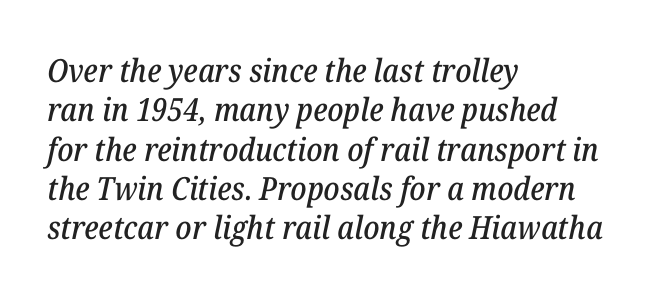
Bare-footed words on every line. In terms of posture, this sample is oblique. Nobody touched the tracking dial on this one. The text block is weighted toward the left margin, trailing off unevenly rightward.
